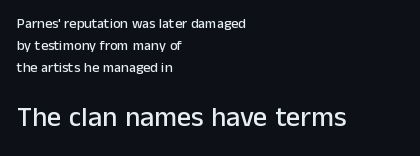
Q: Is the text italic (slanted)? A: No, it is upright.
Q: Is the typeface a serif or a sans-serif typeface? A: Sans-serif.
Q: Is the text underlined? A: No.
Q: How is the paragraph aligned? A: Left-aligned.
Q: Is the spacing between letters normal or unusually wide? A: Normal.
Q: Is the spacing between lines tight, normal or loose? A: Normal.
Q: Which block of text is set in a larger size, the first (top) or the second (bottom)? A: The second (bottom) one.
Q: Width (condensed, normal, or wide)? A: Normal.
Q: Stroke contrast? A: Low.
Q: x-height? A: Medium.
Q: Monospaced? A: No.
